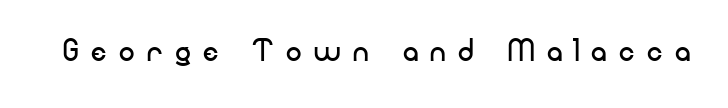
Q: Is the text bold? A: No.
Q: Is the text italic (slanted)? A: No, it is upright.
Q: Is the typeface a serif or a sans-serif typeface? A: Sans-serif.
Q: Is the text underlined? A: No.
Q: Is the spacing between letters normal or unusually wide? A: Unusually wide.
Q: Width (condensed, normal, or wide)? A: Normal.
Q: Stroke contrast? A: Low.
Q: x-height? A: Small.
Q: Monospaced? A: No.
